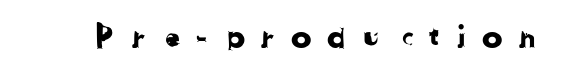
The image shows 31 px sans-serif type; set unusually wide letter spacing (+0.49 em), not underlined; low stroke contrast and a medium x-height.
